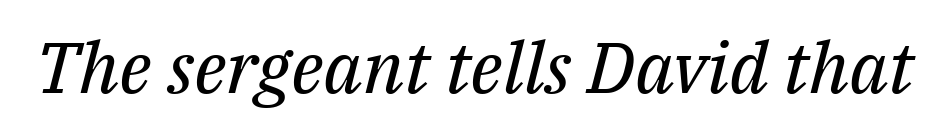
Q: Is the text bold? A: No.
Q: Is the text italic (slanted)? A: Yes, it leans right by about 14 degrees.
Q: Is the typeface a serif or a sans-serif typeface? A: Serif.
Q: Is the text underlined? A: No.
Q: Is the spacing between letters normal or unusually wide? A: Normal.
Q: Width (condensed, normal, or wide)? A: Normal.
Q: Stroke contrast? A: Medium.
Q: x-height? A: Medium.
Q: Monospaced? A: No.
